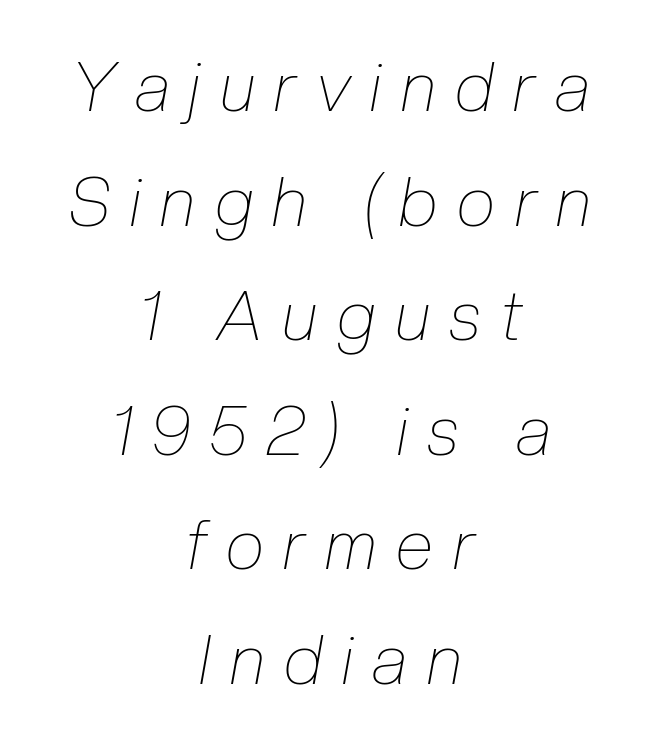
The image shows 69 px thin, condensed type, italic (leaning right); set centered, normal line spacing (1.66x), unusually wide letter spacing (+0.29 em), not underlined; low stroke contrast and a medium x-height.
